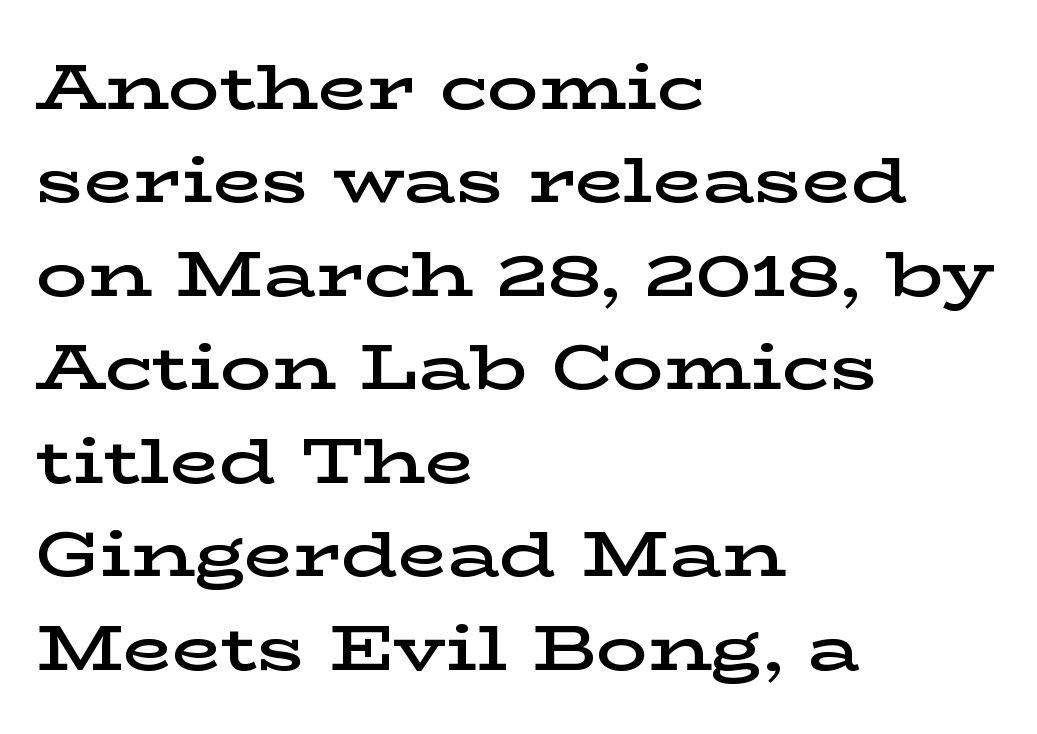
Unmarked baselines from the first word to the last. The passage shown is typed in a proportional face where columns would drift. The lines in this sample share a left origin and differ only in where they stop. These lines sit exactly where default settings would place them. These lines are composed in type with serifs. Nothing unusual about the tracking: characters are spaced as the font intends.
